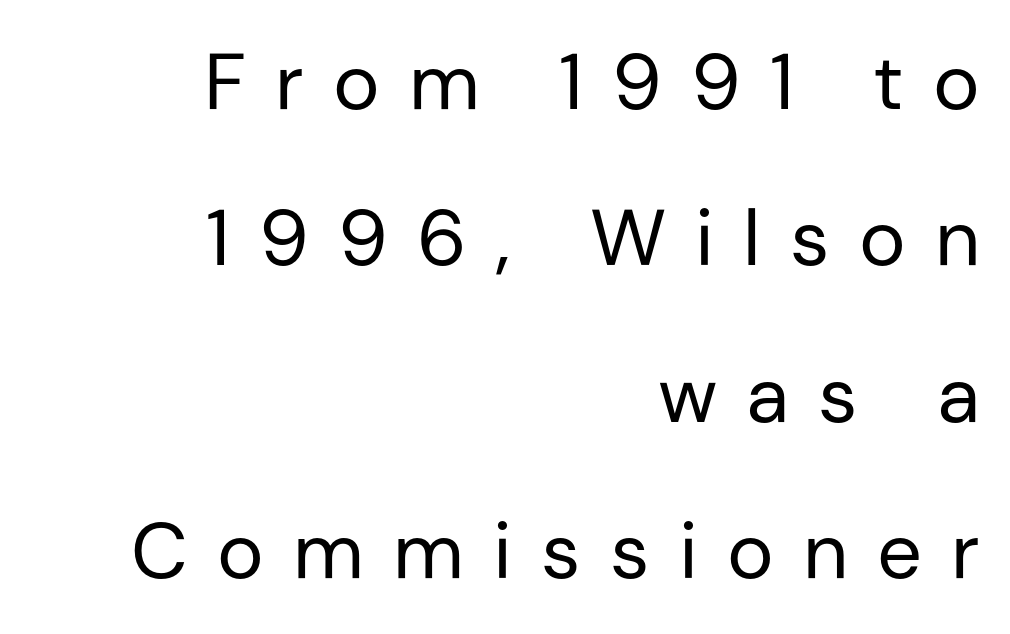
Q: Is the text bold? A: No.
Q: Is the text italic (slanted)? A: No, it is upright.
Q: Is the typeface a serif or a sans-serif typeface? A: Sans-serif.
Q: Is the text underlined? A: No.
Q: How is the paragraph aligned? A: Right-aligned.
Q: Is the spacing between letters normal or unusually wide? A: Unusually wide.
Q: Is the spacing between lines tight, normal or loose? A: Loose.
Q: Width (condensed, normal, or wide)? A: Normal.
Q: Stroke contrast? A: Low.
Q: x-height? A: Medium.
Q: Monospaced? A: No.
